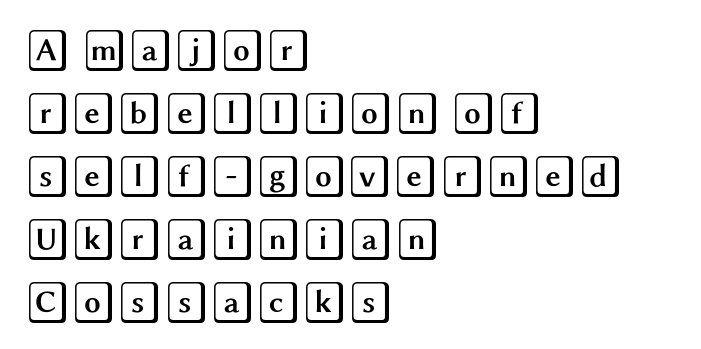
The image shows 42 px wide type, upright; set left-aligned, normal line spacing (1.5x), normal letter spacing, not underlined; a large x-height.
